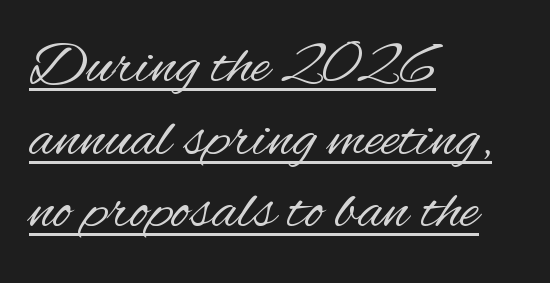
Q: Is the text bold? A: No.
Q: Is the text italic (slanted)? A: Yes.
Q: Is the typeface a serif or a sans-serif typeface? A: Sans-serif.
Q: Is the text underlined? A: Yes.
Q: How is the paragraph aligned? A: Left-aligned.
Q: Is the spacing between letters normal or unusually wide? A: Normal.
Q: Width (condensed, normal, or wide)? A: Condensed.
Q: Stroke contrast? A: Medium.
Q: x-height? A: Small.
Q: Monospaced? A: No.
